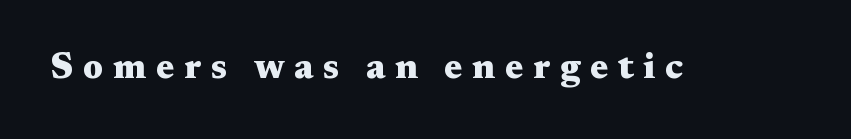
{"serif": "yes", "italic": "no", "bold": "yes", "weight": "heavy", "width": "wide", "stroke_contrast": "medium", "x_height": "medium", "monospaced": "no", "underline": "no", "letter_spacing": "wide", "letter_spacing_em": 0.27, "glyph_px": 36}
